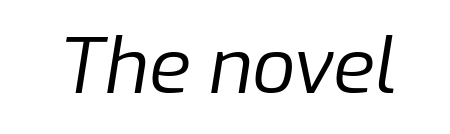
A clean baseline with only descenders dipping below it. The letters look calm and open, with moderate or lighter stems. What stands out about the letter spacing? Nothing — it is the standard amount. Each letter keeps its own natural width here, so spacing adapts to shape. Is the type slanted? Yes — the strokes lean at a clear angle.
